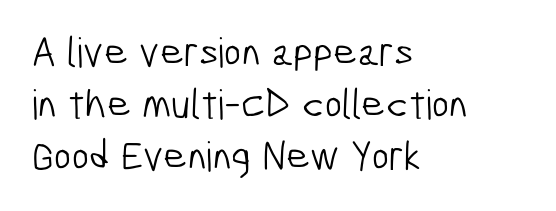
The designer left line spacing at the default. Quick note: underline off. Varying glyph widths throughout — classic text-font behaviour. Compared with a typical body face, this is equally light or lighter still.
